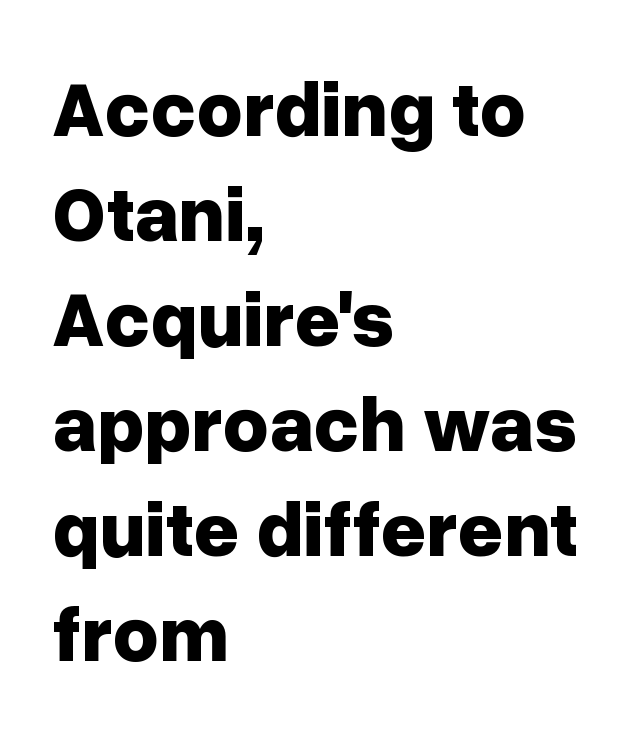
{"serif": "no", "italic": "no", "bold": "yes", "weight": "bold", "width": "normal", "stroke_contrast": "low", "x_height": "medium", "monospaced": "no", "underline": "no", "align": "left", "line_spacing": "normal", "line_spacing_ratio": 1.33, "letter_spacing": "normal", "letter_spacing_em": 0.0, "glyph_px": 79}
